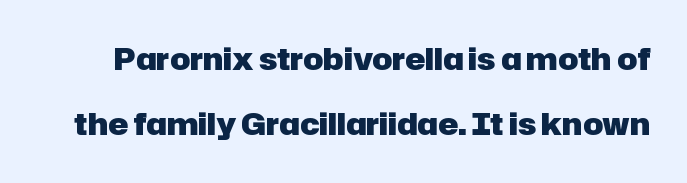
{"serif": "no", "italic": "no", "bold": "yes", "weight": "heavy", "width": "normal", "stroke_contrast": "low", "x_height": "medium", "monospaced": "no", "underline": "no", "line_spacing": "loose", "line_spacing_ratio": 2.17, "letter_spacing": "normal", "letter_spacing_em": 0.0, "glyph_px": 30}
